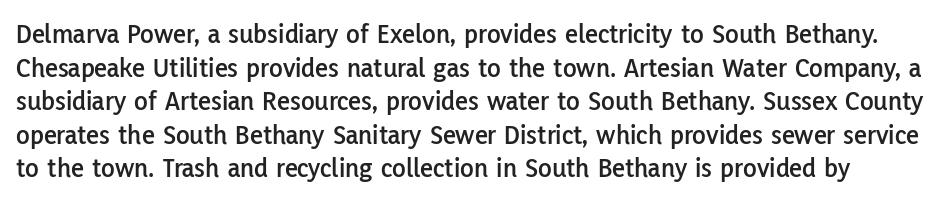
Q: Is the text italic (slanted)? A: No, it is upright.
Q: Is the typeface a serif or a sans-serif typeface? A: Sans-serif.
Q: Is the text underlined? A: No.
Q: Is the spacing between letters normal or unusually wide? A: Normal.
Q: Width (condensed, normal, or wide)? A: Normal.
Q: Stroke contrast? A: Low.
Q: x-height? A: Medium.
Q: Monospaced? A: No.
